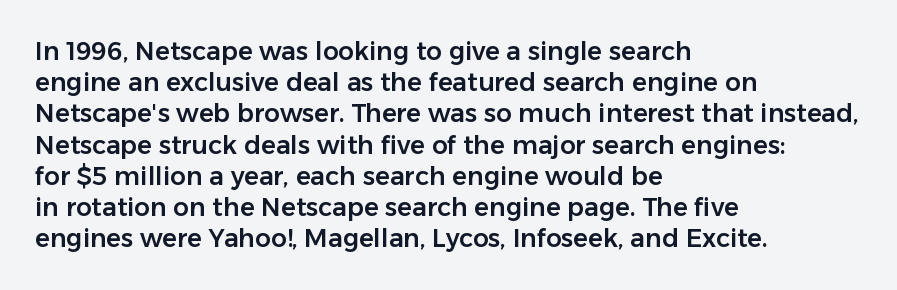
Q: Is the text italic (slanted)? A: No, it is upright.
Q: Is the text underlined? A: No.
Q: How is the paragraph aligned? A: Left-aligned.
Q: Is the spacing between letters normal or unusually wide? A: Normal.
Q: Is the spacing between lines tight, normal or loose? A: Normal.
